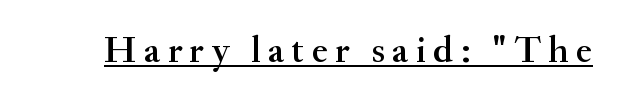
{"serif": "yes", "italic": "no", "width": "normal", "stroke_contrast": "medium", "x_height": "small", "monospaced": "no", "underline": "yes", "glyph_px": 38}
